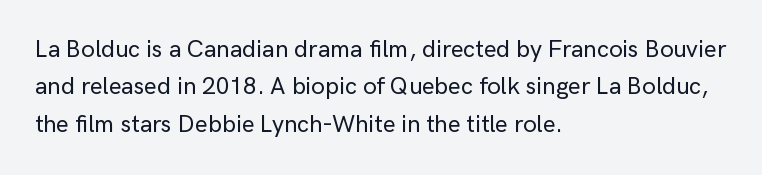
Q: Is the text italic (slanted)? A: No, it is upright.
Q: Is the text underlined? A: No.
Q: How is the paragraph aligned? A: Left-aligned.
Q: Is the spacing between letters normal or unusually wide? A: Normal.
Q: Is the spacing between lines tight, normal or loose? A: Normal.
